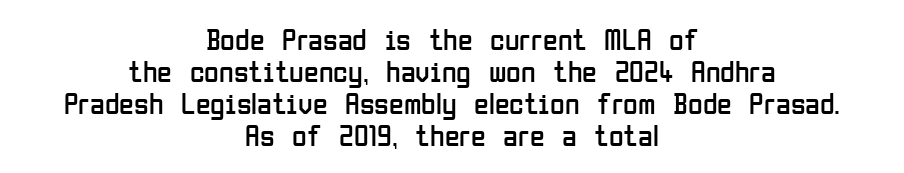
Every character sits straight up, as roman type does. No feet cap the strokes, marking this as sans-serif type. Alignment: centered. Unmarked baselines from the first word to the last.
